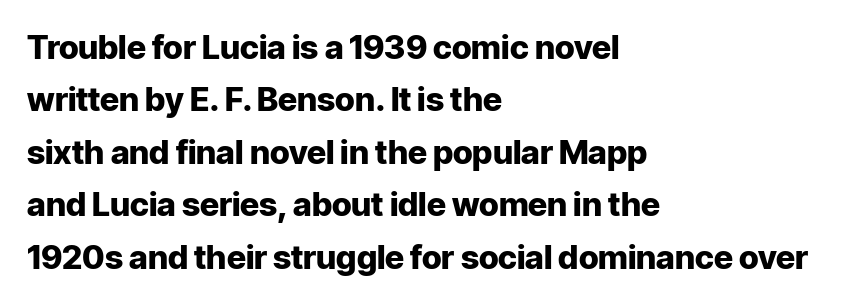
The image shows 33 px heavy sans-serif type, upright; set left-aligned, normal line spacing (1.59x), normal letter spacing, not underlined; low stroke contrast and a medium x-height.
